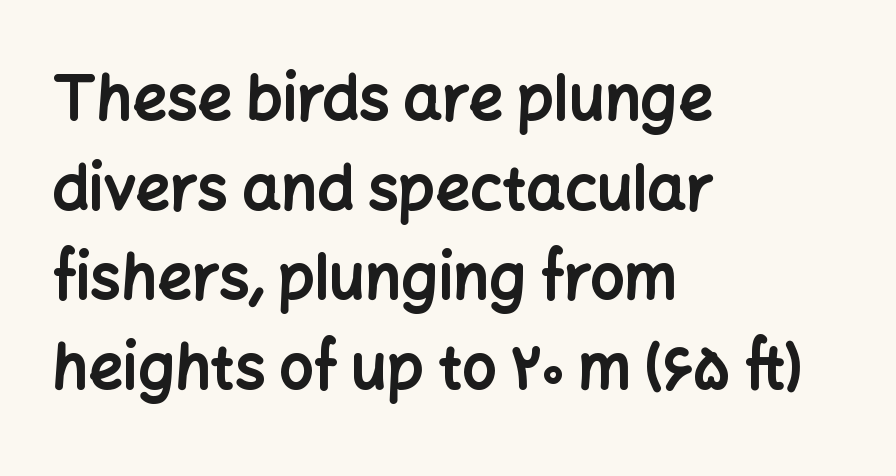
Q: Is the text bold? A: Yes.
Q: Is the text italic (slanted)? A: No, it is upright.
Q: Is the typeface a serif or a sans-serif typeface? A: Sans-serif.
Q: Is the text underlined? A: No.
Q: How is the paragraph aligned? A: Left-aligned.
Q: Is the spacing between letters normal or unusually wide? A: Normal.
Q: Is the spacing between lines tight, normal or loose? A: Normal.
Q: Width (condensed, normal, or wide)? A: Normal.
Q: Stroke contrast? A: Low.
Q: x-height? A: Medium.
Q: Monospaced? A: No.
